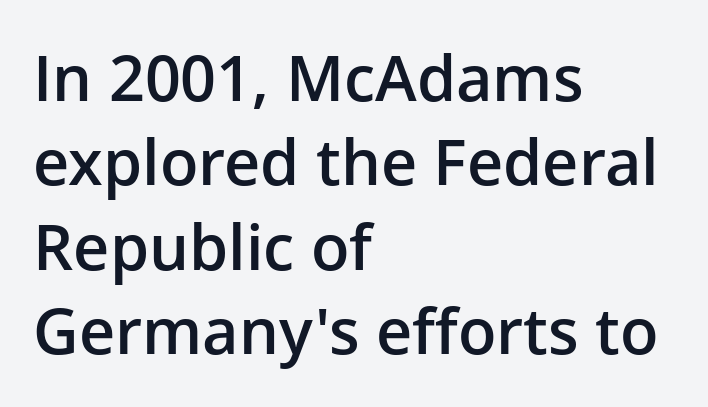
The image shows 63 px semibold sans-serif type, upright; set left-aligned, normal line spacing (1.34x), normal letter spacing, not underlined; low stroke contrast and a medium x-height.
